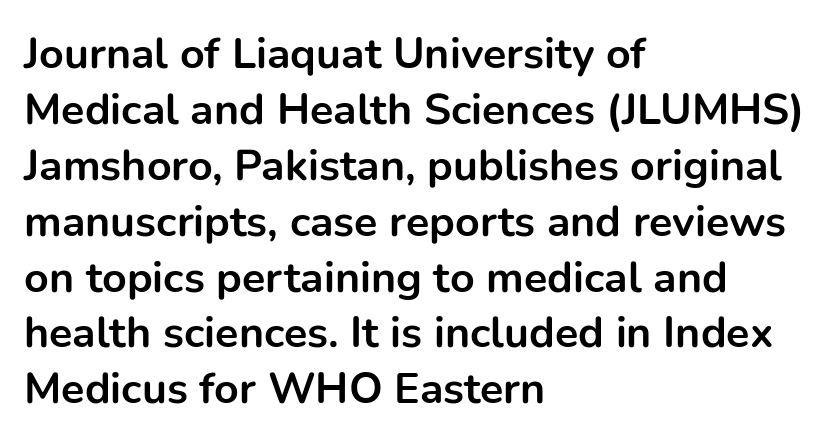
Q: Is the text bold? A: Yes.
Q: Is the text italic (slanted)? A: No, it is upright.
Q: Is the typeface a serif or a sans-serif typeface? A: Sans-serif.
Q: Is the text underlined? A: No.
Q: How is the paragraph aligned? A: Left-aligned.
Q: Is the spacing between letters normal or unusually wide? A: Normal.
Q: Is the spacing between lines tight, normal or loose? A: Normal.
Q: Width (condensed, normal, or wide)? A: Normal.
Q: Stroke contrast? A: Low.
Q: x-height? A: Medium.
Q: Monospaced? A: No.
